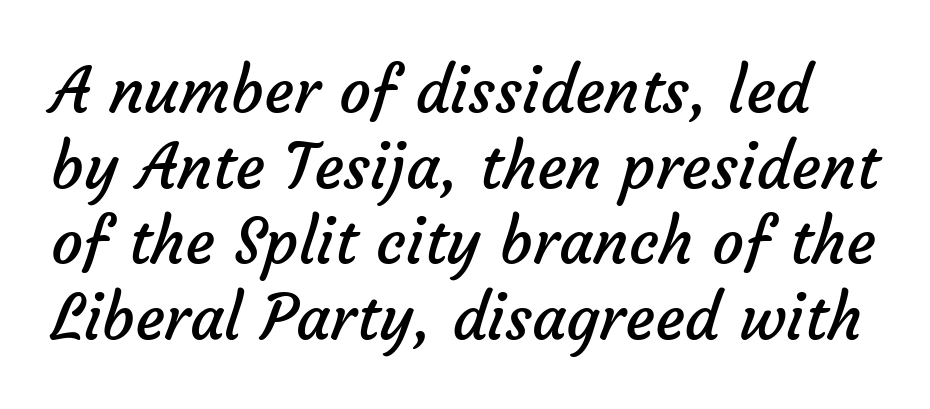
{"serif": "no", "bold": "no", "weight": "regular", "width": "normal", "stroke_contrast": "low", "x_height": "medium", "monospaced": "no", "underline": "no", "line_spacing_ratio": 1.2, "letter_spacing": "normal", "letter_spacing_em": 0.0, "glyph_px": 63}
